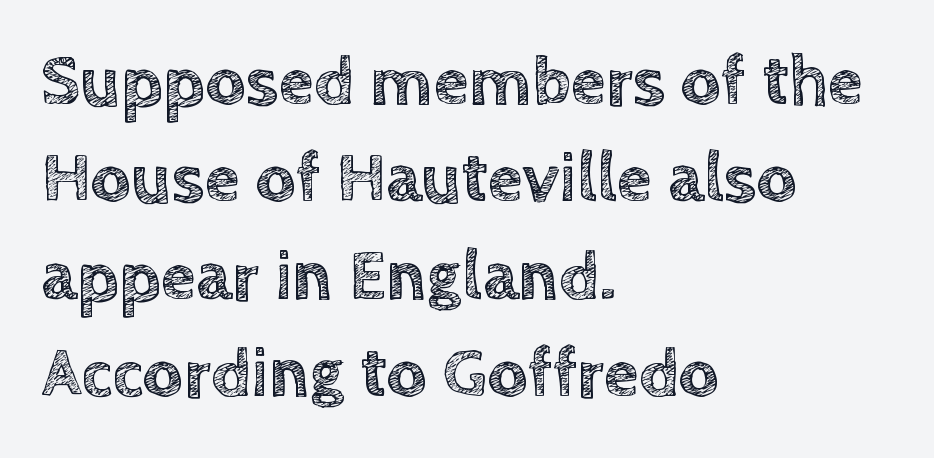
The image shows 71 px text type, upright; set left-aligned, normal line spacing (1.37x), normal letter spacing, not underlined; a large x-height.
